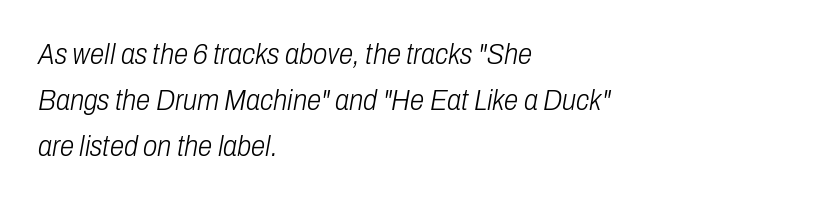
{"italic": "yes", "lean": "right", "slant_degrees": 10, "bold": "no", "weight": "light", "width": "condensed", "stroke_contrast": "low", "x_height": "medium", "monospaced": "no", "underline": "no", "align": "left", "line_spacing": "normal", "line_spacing_ratio": 1.59, "letter_spacing": "normal", "letter_spacing_em": 0.0, "glyph_px": 29}
